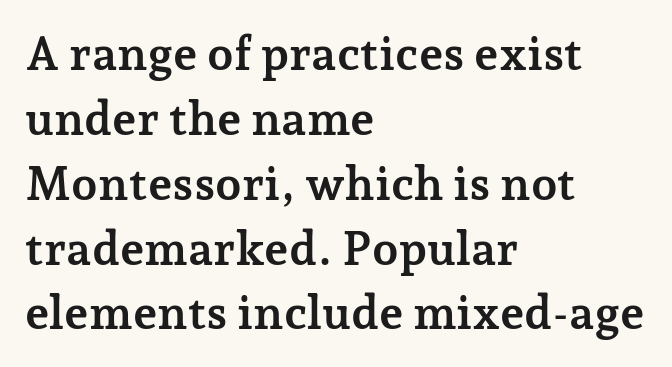
The image shows 47 px semibold serif type, upright; set left-aligned, normal line spacing (1.38x), normal letter spacing, not underlined; low stroke contrast and a medium x-height.
